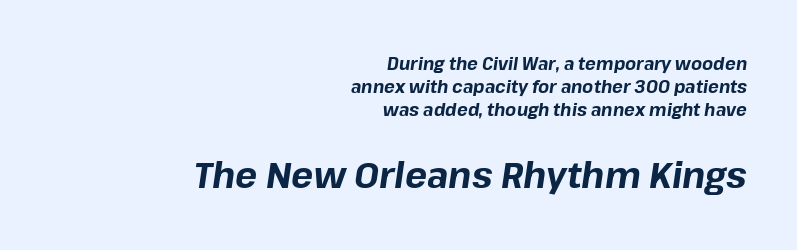
Q: Is the text bold? A: Yes.
Q: Is the text italic (slanted)? A: Yes, it leans right by about 8 degrees.
Q: Is the text underlined? A: No.
Q: How is the paragraph aligned? A: Right-aligned.
Q: Is the spacing between letters normal or unusually wide? A: Normal.
Q: Is the spacing between lines tight, normal or loose? A: Normal.
Q: Which block of text is set in a larger size, the first (top) or the second (bottom)? A: The second (bottom) one.
Q: Width (condensed, normal, or wide)? A: Normal.
Q: Stroke contrast? A: Low.
Q: x-height? A: Medium.
Q: Monospaced? A: No.
